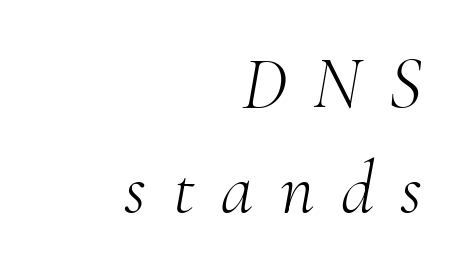
Q: Is the text bold? A: No.
Q: Is the text italic (slanted)? A: Yes, it leans right by about 10 degrees.
Q: Is the typeface a serif or a sans-serif typeface? A: Serif.
Q: Is the text underlined? A: No.
Q: How is the paragraph aligned? A: Right-aligned.
Q: Is the spacing between letters normal or unusually wide? A: Unusually wide.
Q: Is the spacing between lines tight, normal or loose? A: Normal.
Q: Width (condensed, normal, or wide)? A: Normal.
Q: Stroke contrast? A: Medium.
Q: x-height? A: Small.
Q: Monospaced? A: No.
